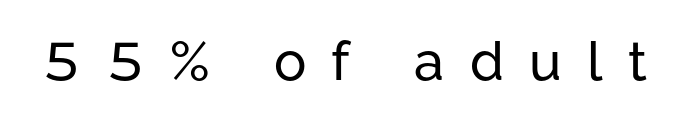
The image shows 54 px sans-serif type, upright; set unusually wide letter spacing (+0.47 em), not underlined; low stroke contrast and a medium x-height.
